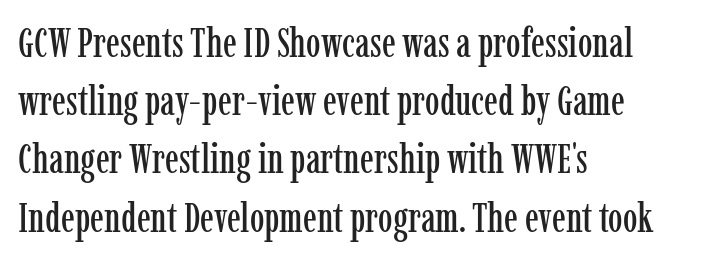
{"serif": "yes", "italic": "no", "width": "condensed", "stroke_contrast": "low", "x_height": "medium", "monospaced": "no", "underline": "no", "align": "left", "line_spacing": "normal", "line_spacing_ratio": 1.42, "letter_spacing": "normal", "letter_spacing_em": 0.0, "glyph_px": 41}
